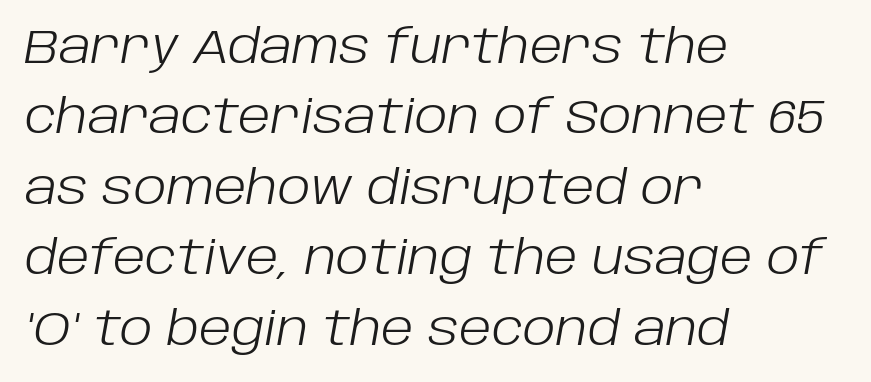
Q: Is the text bold? A: No.
Q: Is the text italic (slanted)? A: Yes, it leans right by about 10 degrees.
Q: Is the text underlined? A: No.
Q: How is the paragraph aligned? A: Left-aligned.
Q: Is the spacing between letters normal or unusually wide? A: Normal.
Q: Is the spacing between lines tight, normal or loose? A: Normal.
Q: Width (condensed, normal, or wide)? A: Normal.
Q: Stroke contrast? A: Low.
Q: x-height? A: Large.
Q: Monospaced? A: No.
